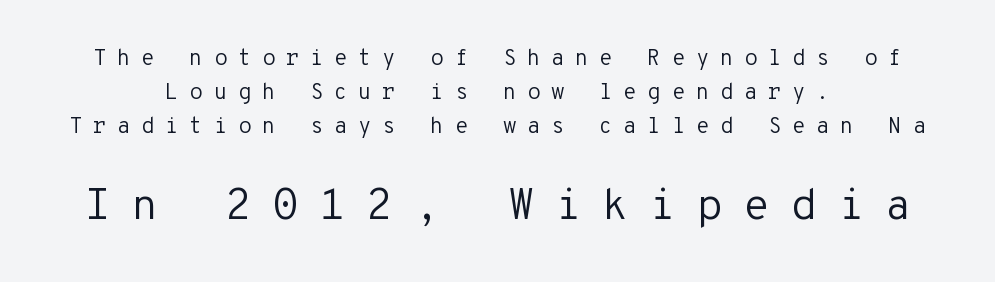
{"serif": "no", "italic": "no", "bold": "no", "weight": "regular", "width": "normal", "stroke_contrast": "low", "x_height": "medium", "monospaced": "yes", "underline": "no", "align": "center", "line_spacing": "normal", "line_spacing_ratio": 1.54, "letter_spacing": "wide", "letter_spacing_em": 0.48, "larger_block": "second", "size_ratio": 1.95, "glyph_px": 43}
